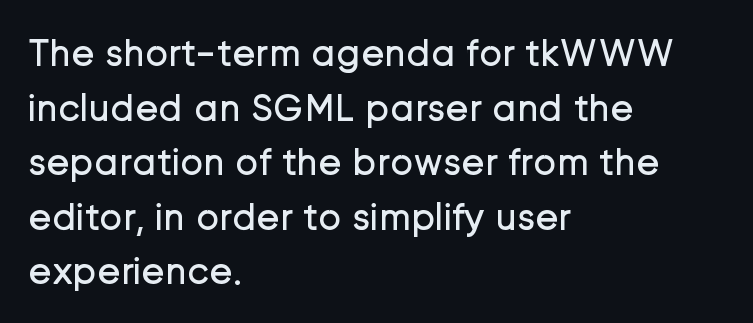
{"serif": "no", "italic": "no", "bold": "no", "weight": "regular", "width": "normal", "stroke_contrast": "low", "x_height": "medium", "monospaced": "no", "underline": "no", "align": "left", "line_spacing": "normal", "line_spacing_ratio": 1.4, "letter_spacing": "normal", "letter_spacing_em": 0.0, "glyph_px": 39}
